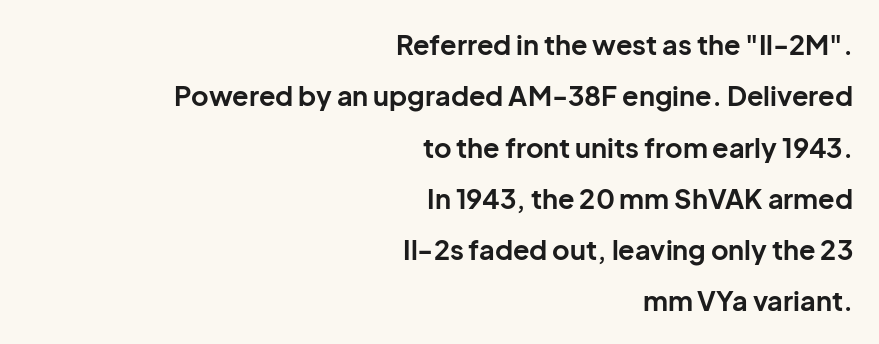
{"italic": "no", "bold": "yes", "underline": "no", "align": "right", "line_spacing": "loose", "line_spacing_ratio": 1.9, "letter_spacing": "normal", "letter_spacing_em": 0.0, "glyph_px": 27}
